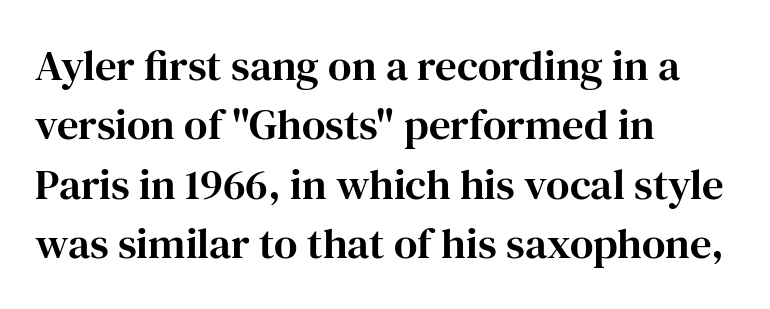
Q: Is the text italic (slanted)? A: No, it is upright.
Q: Is the typeface a serif or a sans-serif typeface? A: Serif.
Q: Is the text underlined? A: No.
Q: How is the paragraph aligned? A: Left-aligned.
Q: Is the spacing between letters normal or unusually wide? A: Normal.
Q: Is the spacing between lines tight, normal or loose? A: Normal.
Q: Width (condensed, normal, or wide)? A: Normal.
Q: Stroke contrast? A: High.
Q: x-height? A: Medium.
Q: Monospaced? A: No.
